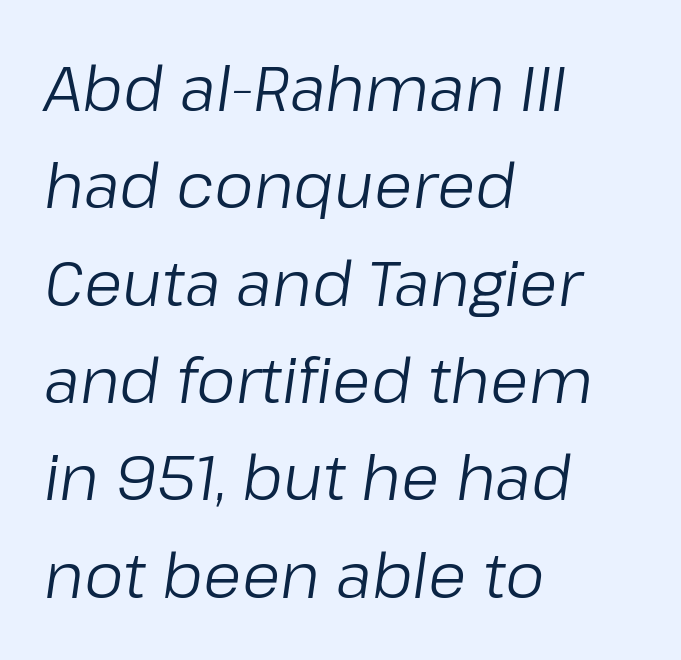
Letter spacing: default. Weight: in the light-to-regular range. Varying glyph widths throughout — classic text-font behaviour. Posture: slanted.
